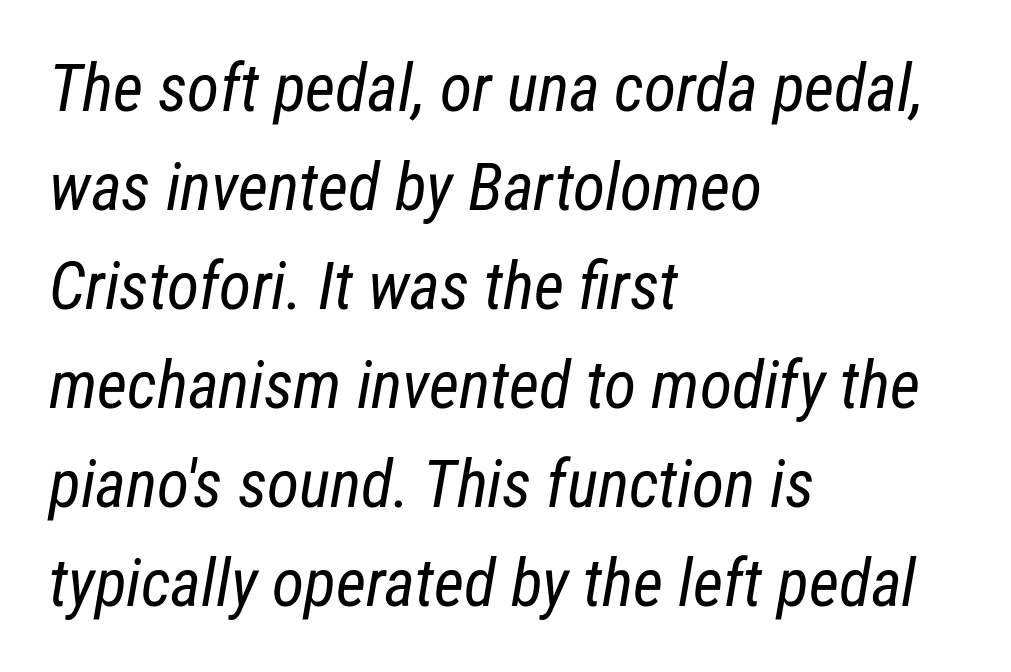
The image shows 66 px regular-weight, condensed type, italic (leaning right); set left-aligned, normal line spacing (1.5x), normal letter spacing, not underlined; low stroke contrast and a medium x-height.
